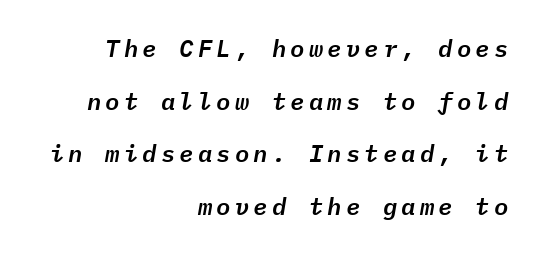
Q: Is the text italic (slanted)? A: Yes, it leans right by about 9 degrees.
Q: Is the text underlined? A: No.
Q: How is the paragraph aligned? A: Right-aligned.
Q: Is the spacing between lines tight, normal or loose? A: Loose.
